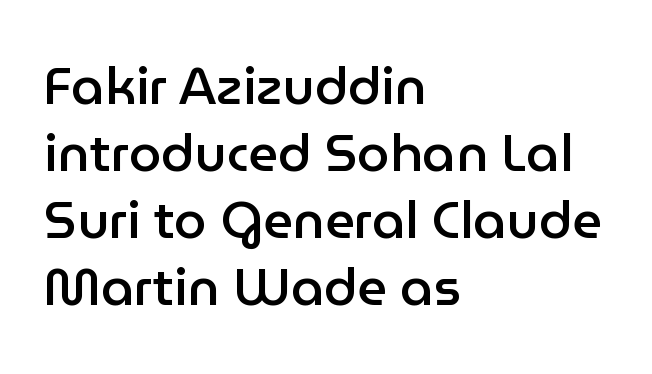
Q: Is the text bold? A: Semi-bold.
Q: Is the text italic (slanted)? A: No, it is upright.
Q: Is the typeface a serif or a sans-serif typeface? A: Sans-serif.
Q: Is the text underlined? A: No.
Q: How is the paragraph aligned? A: Left-aligned.
Q: Is the spacing between letters normal or unusually wide? A: Normal.
Q: Is the spacing between lines tight, normal or loose? A: Normal.
Q: Width (condensed, normal, or wide)? A: Normal.
Q: Stroke contrast? A: Low.
Q: x-height? A: Medium.
Q: Monospaced? A: No.
